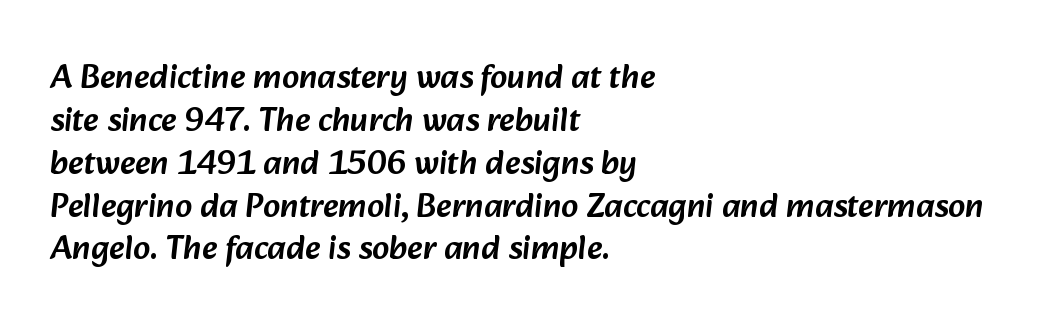
Q: Is the typeface a serif or a sans-serif typeface? A: Sans-serif.
Q: Is the text underlined? A: No.
Q: How is the paragraph aligned? A: Left-aligned.
Q: Is the spacing between letters normal or unusually wide? A: Normal.
Q: Is the spacing between lines tight, normal or loose? A: Normal.
Q: Width (condensed, normal, or wide)? A: Normal.
Q: Stroke contrast? A: Low.
Q: x-height? A: Medium.
Q: Monospaced? A: No.
